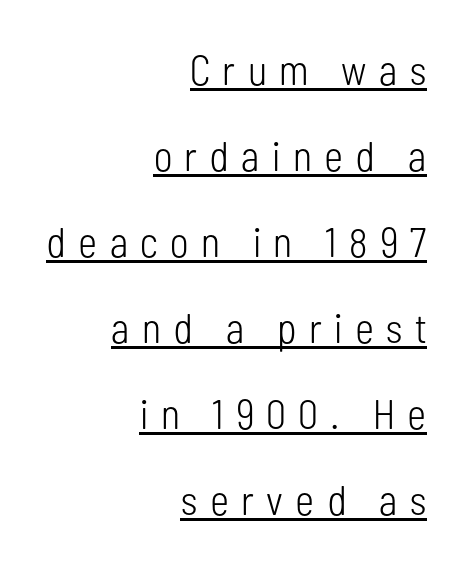
Q: Is the text bold? A: No.
Q: Is the text italic (slanted)? A: No, it is upright.
Q: Is the typeface a serif or a sans-serif typeface? A: Sans-serif.
Q: Is the text underlined? A: Yes.
Q: How is the paragraph aligned? A: Right-aligned.
Q: Is the spacing between letters normal or unusually wide? A: Unusually wide.
Q: Is the spacing between lines tight, normal or loose? A: Loose.
Q: Width (condensed, normal, or wide)? A: Condensed.
Q: Stroke contrast? A: Low.
Q: x-height? A: Medium.
Q: Monospaced? A: No.
